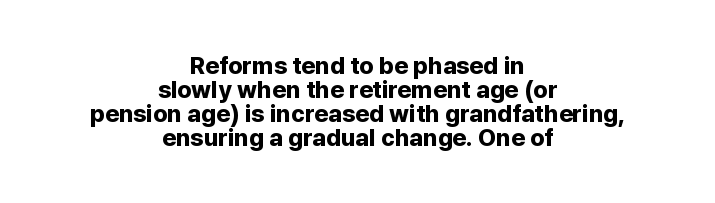
The image shows 24 px bold type, upright; set centered, tight line spacing (1.0x), normal letter spacing, not underlined.
